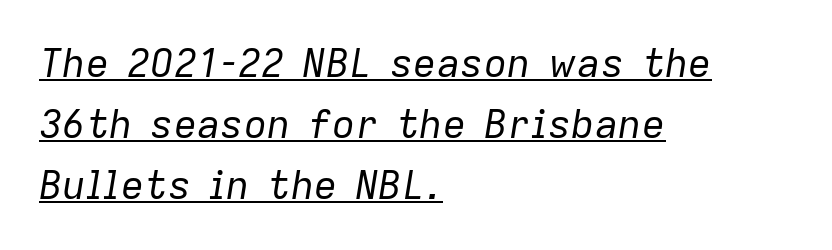
The image shows 39 px regular-weight type, italic (leaning right); set left-aligned, normal line spacing (1.56x), normal letter spacing, underlined; low stroke contrast and a medium x-height.
